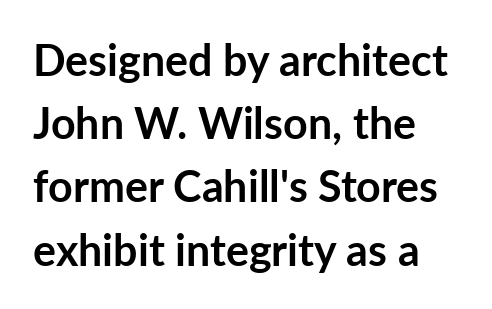
{"serif": "no", "italic": "no", "bold": "yes", "weight": "semibold", "width": "normal", "stroke_contrast": "low", "x_height": "medium", "monospaced": "no", "underline": "no", "align": "left", "line_spacing": "normal", "line_spacing_ratio": 1.47, "letter_spacing": "normal", "letter_spacing_em": 0.0, "glyph_px": 43}
